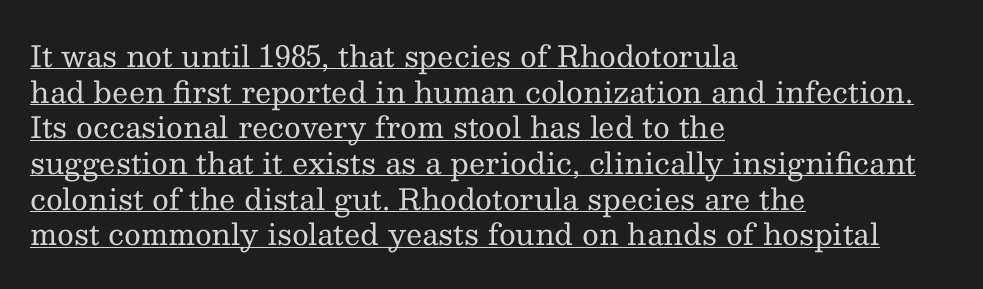
Spacing verdict: proportional, widths tailored to each character. Heaviness? Minimal to ordinary, like unemphasized prose. In terms of letterspacing, this is plain default setting. The text block is weighted toward the left margin, trailing off unevenly rightward.
